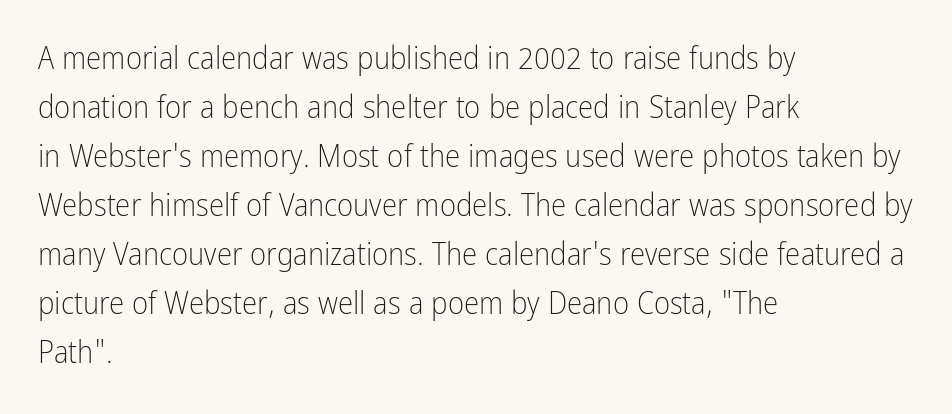
Q: Is the text bold? A: No.
Q: Is the text italic (slanted)? A: No, it is upright.
Q: Is the typeface a serif or a sans-serif typeface? A: Sans-serif.
Q: Is the text underlined? A: No.
Q: How is the paragraph aligned? A: Left-aligned.
Q: Is the spacing between letters normal or unusually wide? A: Normal.
Q: Is the spacing between lines tight, normal or loose? A: Normal.
Q: Width (condensed, normal, or wide)? A: Condensed.
Q: Stroke contrast? A: Low.
Q: x-height? A: Medium.
Q: Monospaced? A: No.
